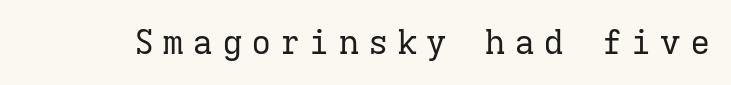
The image shows 34 px regular-weight serif type, upright, monospaced; set unusually wide letter spacing (+0.26 em), not underlined; low stroke contrast and a medium x-height.
